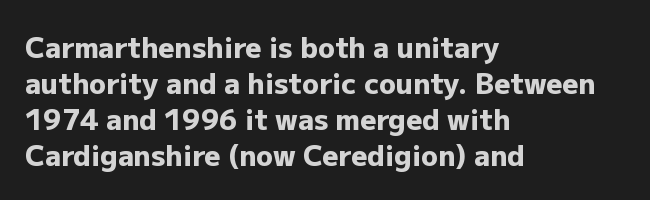
The image shows 28 px heavy sans-serif type, upright; set left-aligned, normal line spacing (1.28x), normal letter spacing, not underlined; low stroke contrast and a medium x-height.
